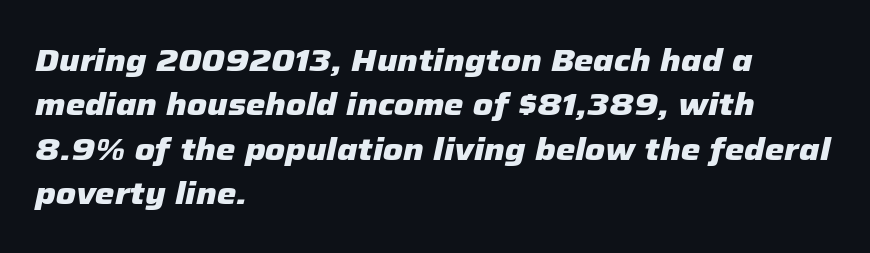
Q: Is the text bold? A: Yes.
Q: Is the text italic (slanted)? A: Yes, it leans right by about 12 degrees.
Q: Is the text underlined? A: No.
Q: How is the paragraph aligned? A: Left-aligned.
Q: Is the spacing between letters normal or unusually wide? A: Normal.
Q: Is the spacing between lines tight, normal or loose? A: Normal.
Q: Width (condensed, normal, or wide)? A: Normal.
Q: Stroke contrast? A: Low.
Q: x-height? A: Medium.
Q: Monospaced? A: No.
